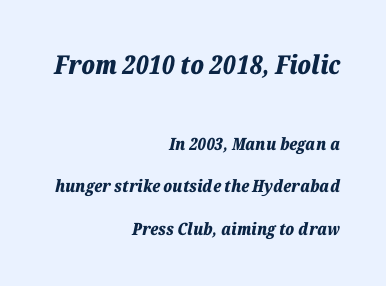
{"italic": "yes", "lean": "right", "slant_degrees": 12, "bold": "yes", "underline": "no", "align": "right", "line_spacing": "loose", "line_spacing_ratio": 2.48, "letter_spacing": "normal", "letter_spacing_em": 0.0, "larger_block": "first", "size_ratio": 1.53, "glyph_px": 26}
